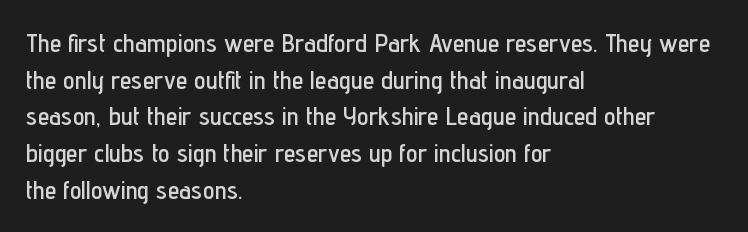
Q: Is the text italic (slanted)? A: No, it is upright.
Q: Is the text underlined? A: No.
Q: How is the paragraph aligned? A: Left-aligned.
Q: Is the spacing between letters normal or unusually wide? A: Normal.
Q: Is the spacing between lines tight, normal or loose? A: Normal.
